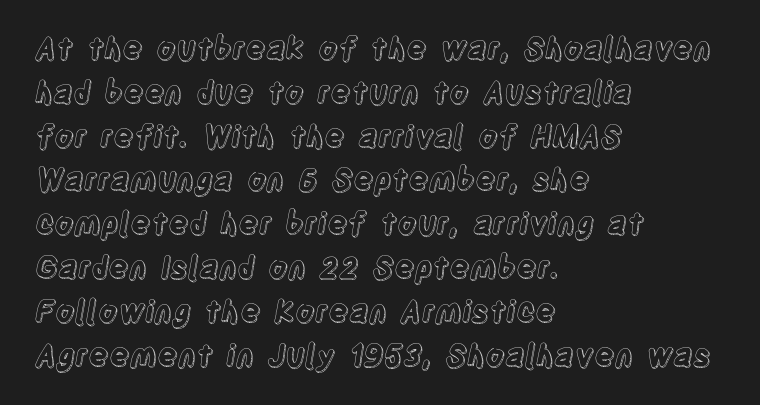
{"width": "condensed", "x_height": "large", "monospaced": "no", "underline": "no", "align": "left", "line_spacing": "normal", "line_spacing_ratio": 1.46, "letter_spacing": "normal", "letter_spacing_em": 0.0, "glyph_px": 30}
